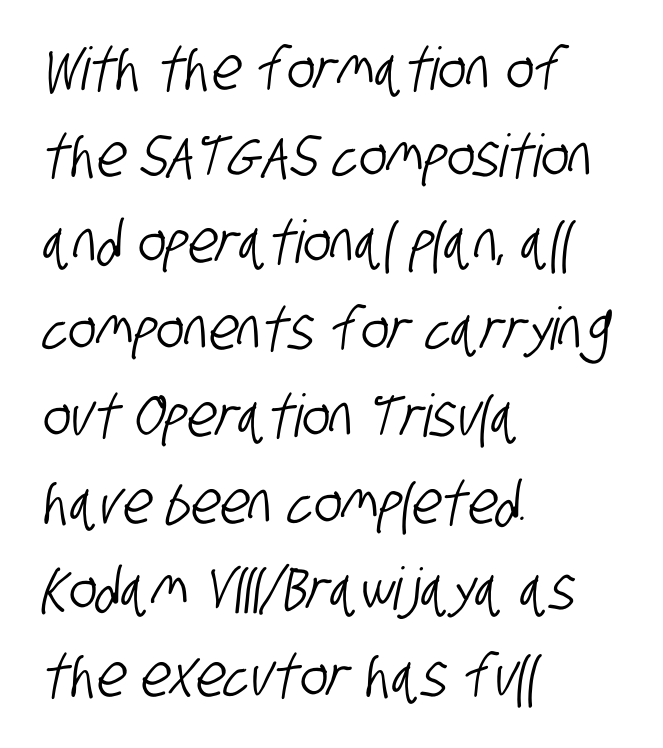
Q: Is the typeface a serif or a sans-serif typeface? A: Sans-serif.
Q: Is the text underlined? A: No.
Q: How is the paragraph aligned? A: Left-aligned.
Q: Is the spacing between letters normal or unusually wide? A: Normal.
Q: Is the spacing between lines tight, normal or loose? A: Normal.
Q: Width (condensed, normal, or wide)? A: Condensed.
Q: Stroke contrast? A: Low.
Q: x-height? A: Large.
Q: Monospaced? A: No.
